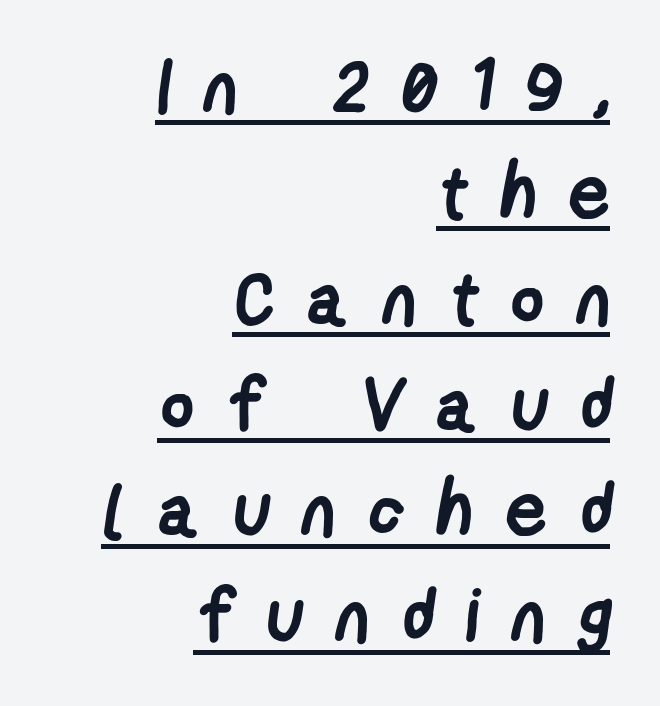
{"serif": "no", "bold": "yes", "weight": "semibold", "width": "condensed", "stroke_contrast": "low", "x_height": "medium", "monospaced": "no", "underline": "yes", "align": "right", "line_spacing": "normal", "line_spacing_ratio": 1.45, "letter_spacing": "wide", "letter_spacing_em": 0.44, "glyph_px": 73}
